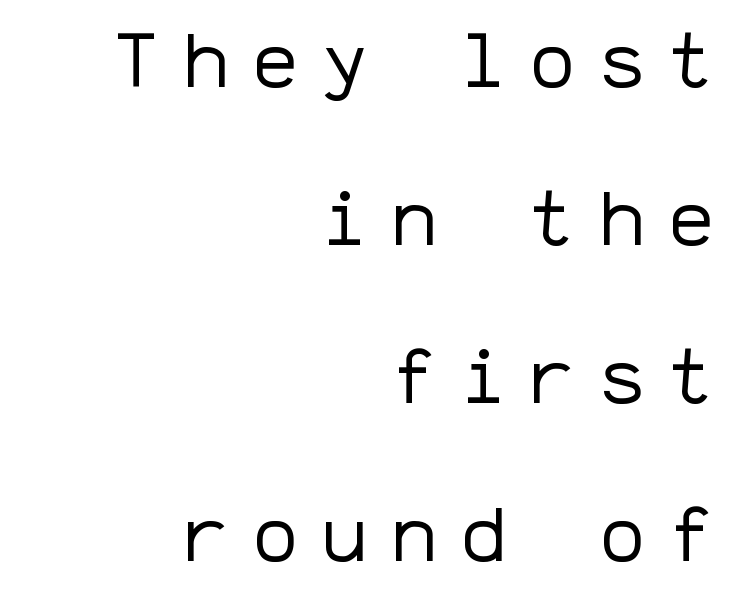
These lines have a slow, spaced-out rhythm from letter to letter. The passage shown is not bold in any degree. What's the leading like? Stretched, with rows far apart. The letters march in equal steps, a hallmark of fixed-pitch type. Leftover space on each line is placed entirely before the opening word.
